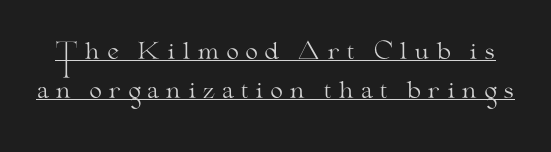
The image shows 23 px text type, upright; set normal line spacing (1.68x), unusually wide letter spacing (+0.26 em), underlined.
